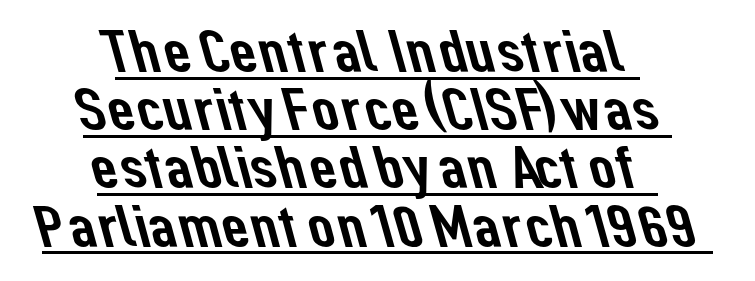
The image shows 60 px sans-serif type; set centered, tight line spacing (0.97x), normal letter spacing, underlined; low stroke contrast and a medium x-height.
